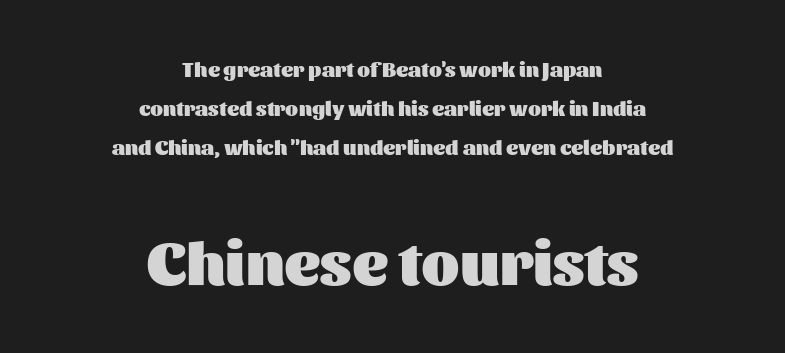
The gap between lines stays unmarked. What kind of face is this? One without serifs — a sans. Default kerning and tracking; the words read as compact shapes. The type sits square on the baseline with zero lean. Caption: bold face, heavy strokes.
